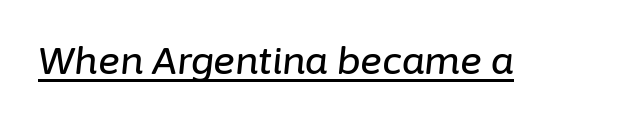
{"italic": "yes", "lean": "right", "slant_degrees": 6, "width": "normal", "stroke_contrast": "low", "x_height": "medium", "monospaced": "no", "underline": "yes", "letter_spacing": "normal", "letter_spacing_em": 0.0, "glyph_px": 37}
